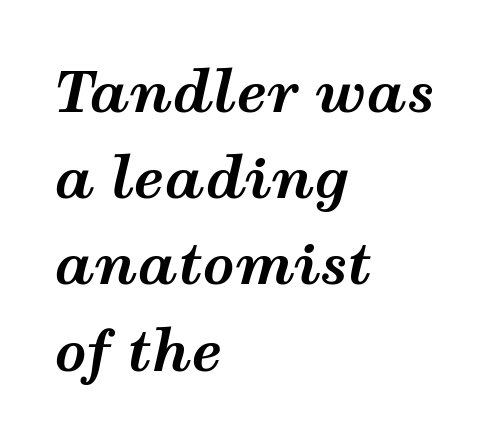
The text carries the slant typical of an italic or oblique font. Look at the stroke-to-counter ratio: heavy, a bold. Students, observe: this is what conventionally led text looks like. Casual observation: everything's shoved over to the left.
